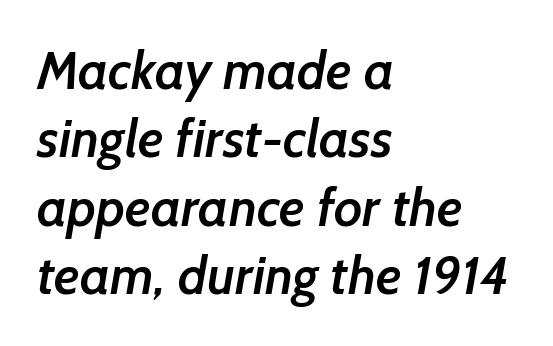
{"serif": "no", "bold": "semi", "weight": "semibold", "width": "normal", "stroke_contrast": "low", "x_height": "medium", "monospaced": "no", "underline": "no", "align": "left", "line_spacing": "normal", "line_spacing_ratio": 1.29, "letter_spacing": "normal", "letter_spacing_em": 0.0, "glyph_px": 53}
